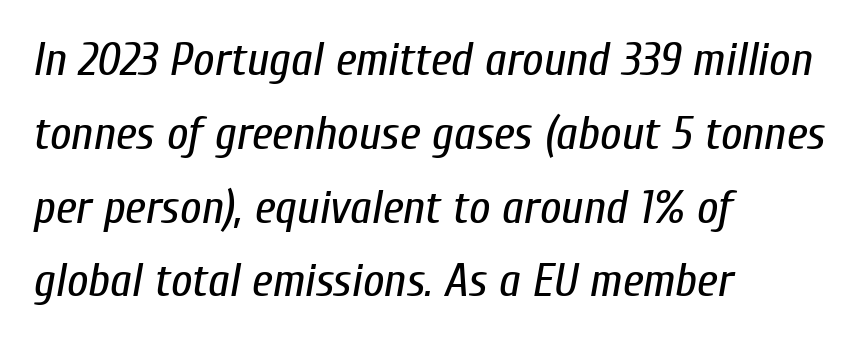
{"italic": "yes", "lean": "right", "slant_degrees": 10, "bold": "no", "weight": "regular", "width": "condensed", "stroke_contrast": "low", "x_height": "medium", "monospaced": "no", "underline": "no", "align": "left", "line_spacing": "normal", "line_spacing_ratio": 1.57, "letter_spacing": "normal", "letter_spacing_em": 0.0, "glyph_px": 47}
